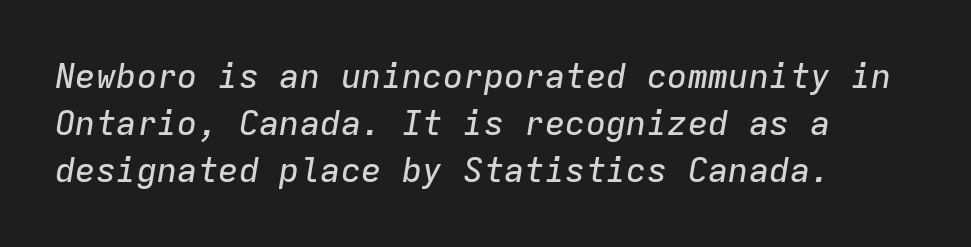
Q: Is the text italic (slanted)? A: Yes, it leans right by about 9 degrees.
Q: Is the text underlined? A: No.
Q: Is the spacing between letters normal or unusually wide? A: Normal.
Q: Is the spacing between lines tight, normal or loose? A: Normal.
Q: Width (condensed, normal, or wide)? A: Normal.
Q: Stroke contrast? A: Low.
Q: x-height? A: Medium.
Q: Monospaced? A: Yes.
